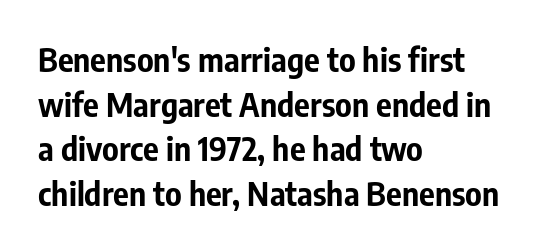
The image shows 33 px bold, condensed sans-serif type, upright; set left-aligned, normal line spacing (1.35x), normal letter spacing, not underlined; low stroke contrast and a medium x-height.
